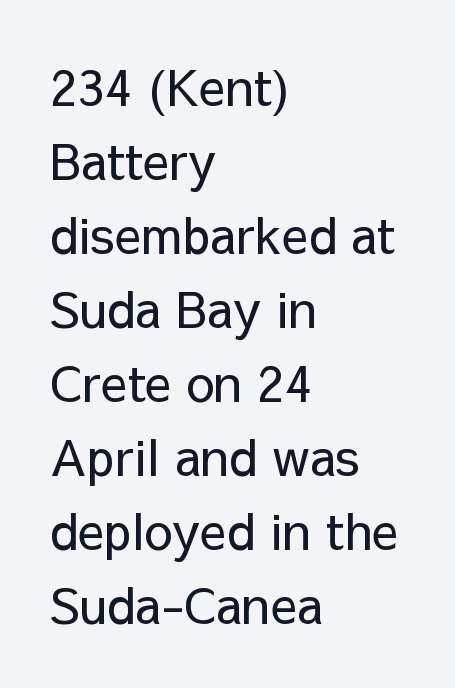
Q: Is the text bold? A: No.
Q: Is the text italic (slanted)? A: No, it is upright.
Q: Is the typeface a serif or a sans-serif typeface? A: Sans-serif.
Q: Is the text underlined? A: No.
Q: How is the paragraph aligned? A: Left-aligned.
Q: Is the spacing between letters normal or unusually wide? A: Normal.
Q: Is the spacing between lines tight, normal or loose? A: Normal.
Q: Width (condensed, normal, or wide)? A: Normal.
Q: Stroke contrast? A: Low.
Q: x-height? A: Medium.
Q: Monospaced? A: No.
